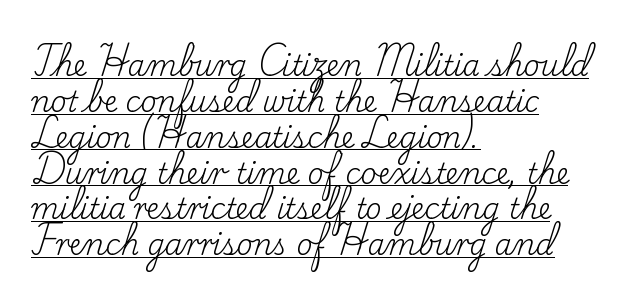
Old-style or modern, the face here clearly has serifs. Horizontal bands of white between lines are of average thickness. You could call the tracking neutral — neither tight nor loose. The letterforms sit at book weight or below. A baseline rule has been typeset under these characters.
